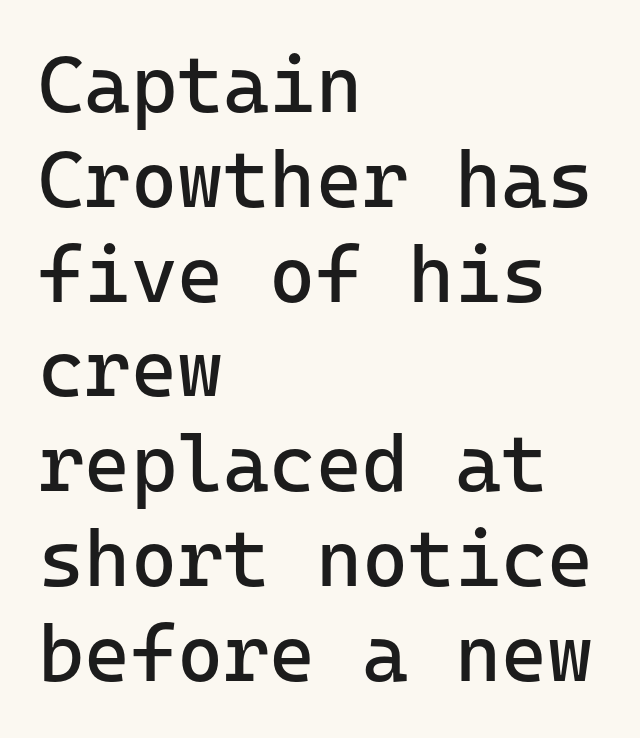
{"serif": "no", "italic": "no", "bold": "no", "weight": "regular", "width": "normal", "stroke_contrast": "low", "x_height": "medium", "monospaced": "yes", "underline": "no", "align": "left", "line_spacing_ratio": 1.2, "letter_spacing": "normal", "letter_spacing_em": 0.0, "glyph_px": 79}
